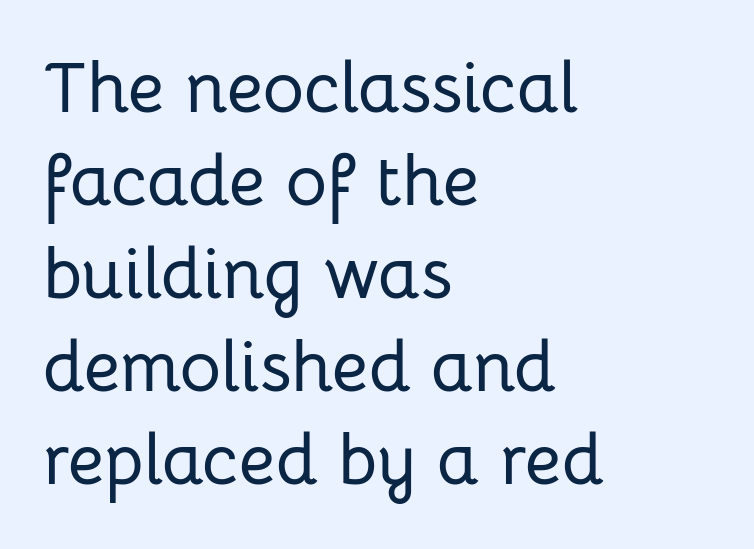
{"serif": "no", "italic": "no", "width": "normal", "stroke_contrast": "low", "x_height": "medium", "monospaced": "no", "underline": "no", "align": "left", "line_spacing": "normal", "line_spacing_ratio": 1.31, "letter_spacing": "normal", "letter_spacing_em": 0.0, "glyph_px": 71}
